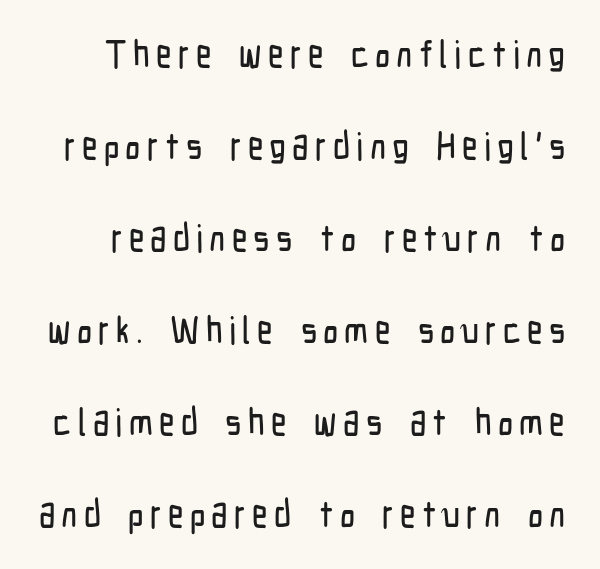
The image shows 38 px condensed sans-serif type, upright; set loose line spacing (2.42x), not underlined; low stroke contrast and a medium x-height.
